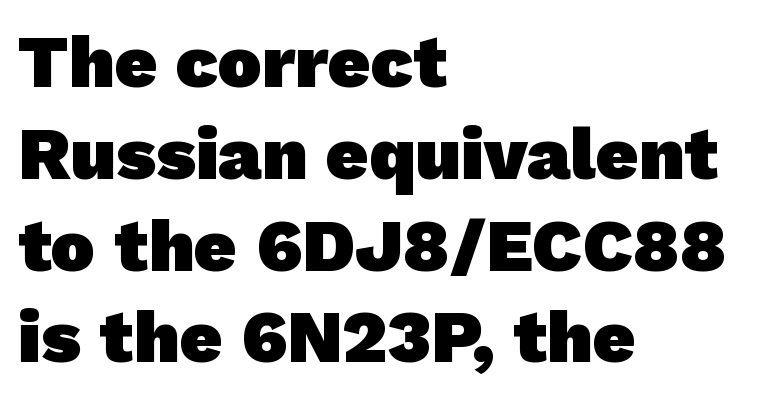
Spacing verdict: proportional, widths tailored to each character. One-word summary of the alignment: left. I'd describe the lettering as bold — thick and assertive. Any mark beneath the type? The region is blank. Does extra space separate the letters? No, they use regular spacing.
